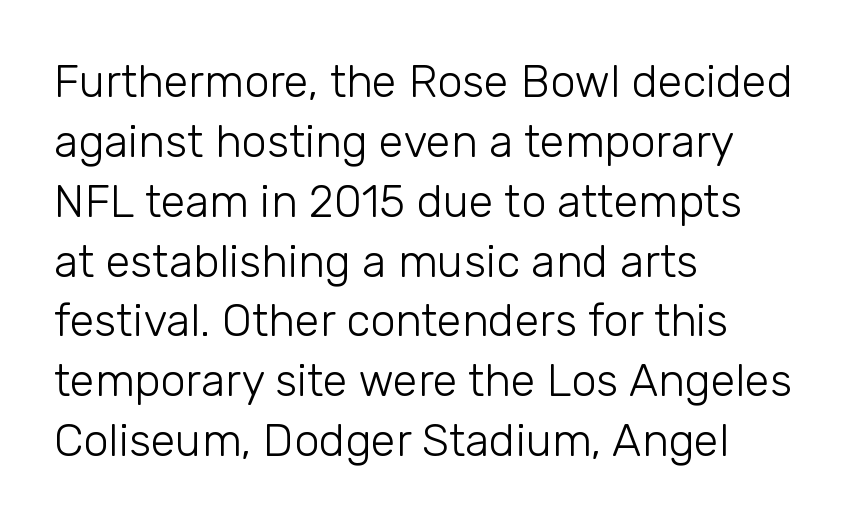
Q: Is the text bold? A: No.
Q: Is the text italic (slanted)? A: No, it is upright.
Q: Is the typeface a serif or a sans-serif typeface? A: Sans-serif.
Q: Is the text underlined? A: No.
Q: How is the paragraph aligned? A: Left-aligned.
Q: Is the spacing between letters normal or unusually wide? A: Normal.
Q: Is the spacing between lines tight, normal or loose? A: Normal.
Q: Width (condensed, normal, or wide)? A: Normal.
Q: Stroke contrast? A: Low.
Q: x-height? A: Medium.
Q: Monospaced? A: No.
